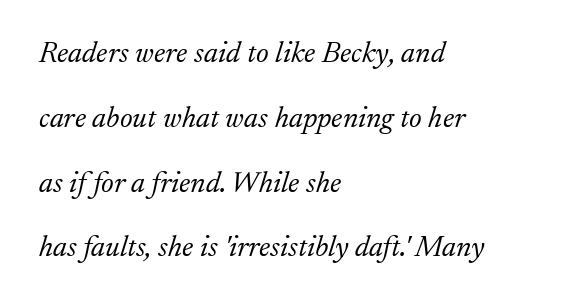
Each new line begins a long way beneath the previous one. A light-to-regular cut is what we see here. Visually the block forms a straight wall on the left and a jagged coastline on the right. The typography opts for an oblique posture over an upright one. Typographically, this falls in the serif category. Just letters on the line, the space beneath them empty.
